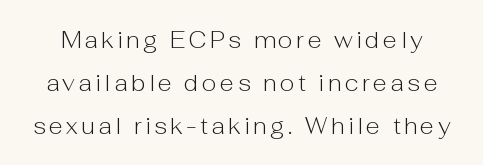
{"italic": "no", "bold": "no", "underline": "no", "line_spacing_ratio": 1.86, "glyph_px": 23}
